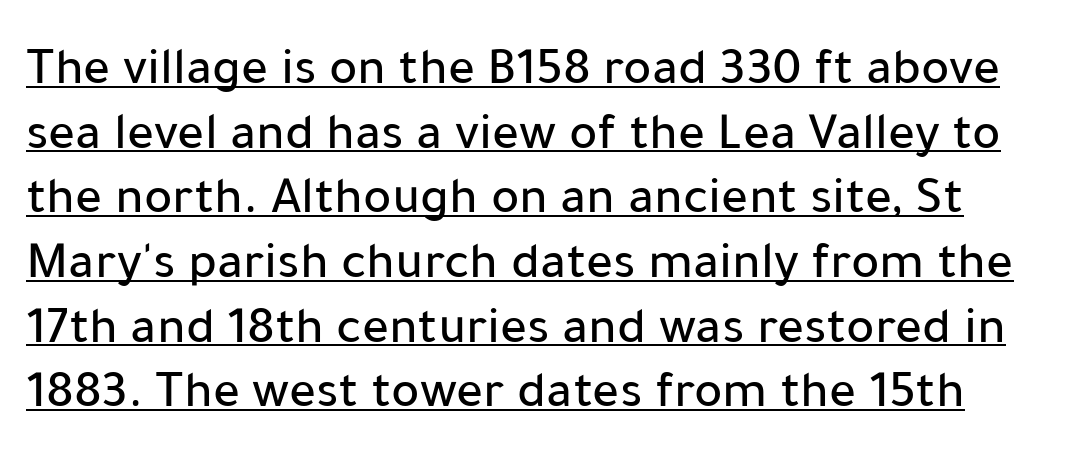
The image shows 53 px sans-serif type, upright; set line spacing 1.22x, normal letter spacing, underlined; low stroke contrast and a medium x-height.
